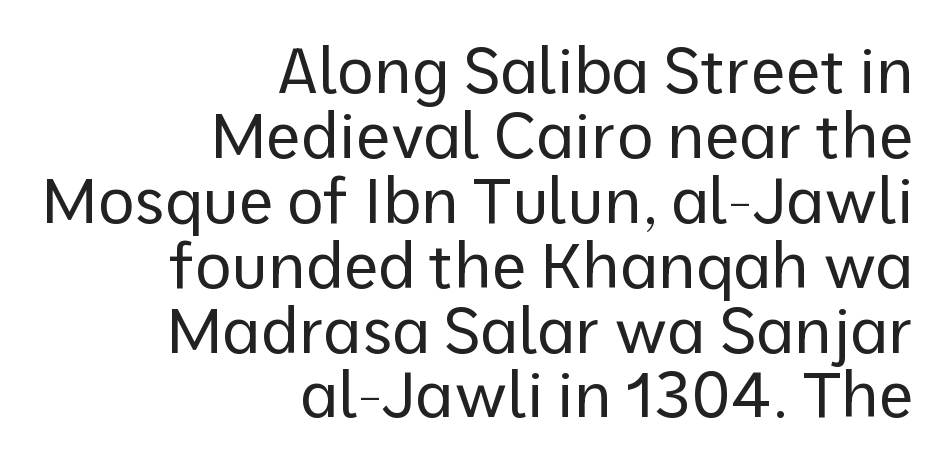
Q: Is the text bold? A: No.
Q: Is the text italic (slanted)? A: No, it is upright.
Q: Is the typeface a serif or a sans-serif typeface? A: Sans-serif.
Q: Is the text underlined? A: No.
Q: How is the paragraph aligned? A: Right-aligned.
Q: Is the spacing between letters normal or unusually wide? A: Normal.
Q: Is the spacing between lines tight, normal or loose? A: Tight.
Q: Width (condensed, normal, or wide)? A: Normal.
Q: Stroke contrast? A: Low.
Q: x-height? A: Medium.
Q: Monospaced? A: No.
